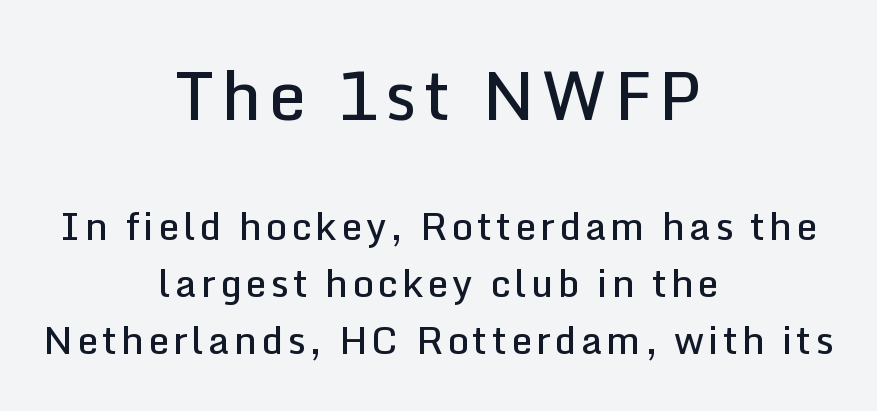
Q: Is the text bold? A: Semi-bold.
Q: Is the text italic (slanted)? A: No, it is upright.
Q: Is the typeface a serif or a sans-serif typeface? A: Sans-serif.
Q: Is the text underlined? A: No.
Q: How is the paragraph aligned? A: Centered.
Q: Is the spacing between lines tight, normal or loose? A: Normal.
Q: Which block of text is set in a larger size, the first (top) or the second (bottom)? A: The first (top) one.
Q: Width (condensed, normal, or wide)? A: Normal.
Q: Stroke contrast? A: Low.
Q: x-height? A: Medium.
Q: Monospaced? A: No.
